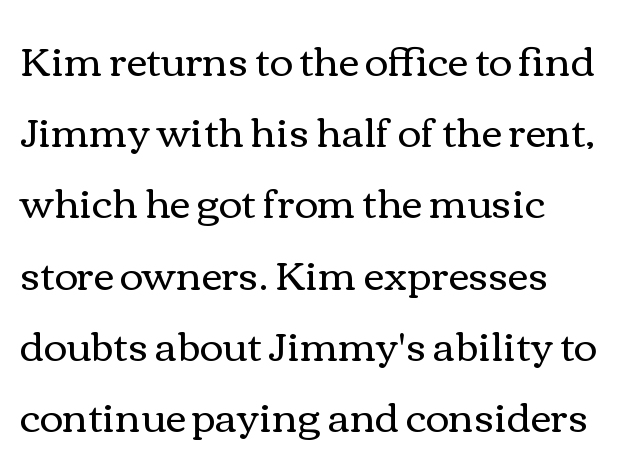
Characters remain perfectly vertical along every line. Here the designer chose a conventional face with non-uniform glyph widths. Stem width sits at or under what a default text font uses. Nobody touched the tracking dial on this one.
